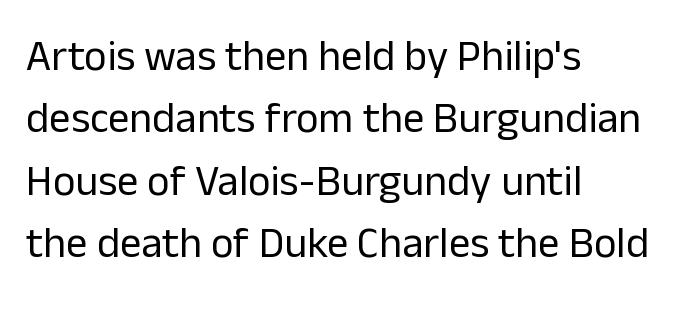
Q: Is the text bold? A: No.
Q: Is the text italic (slanted)? A: No, it is upright.
Q: Is the typeface a serif or a sans-serif typeface? A: Sans-serif.
Q: Is the text underlined? A: No.
Q: How is the paragraph aligned? A: Left-aligned.
Q: Is the spacing between letters normal or unusually wide? A: Normal.
Q: Is the spacing between lines tight, normal or loose? A: Normal.
Q: Width (condensed, normal, or wide)? A: Normal.
Q: Stroke contrast? A: Low.
Q: x-height? A: Medium.
Q: Monospaced? A: No.
